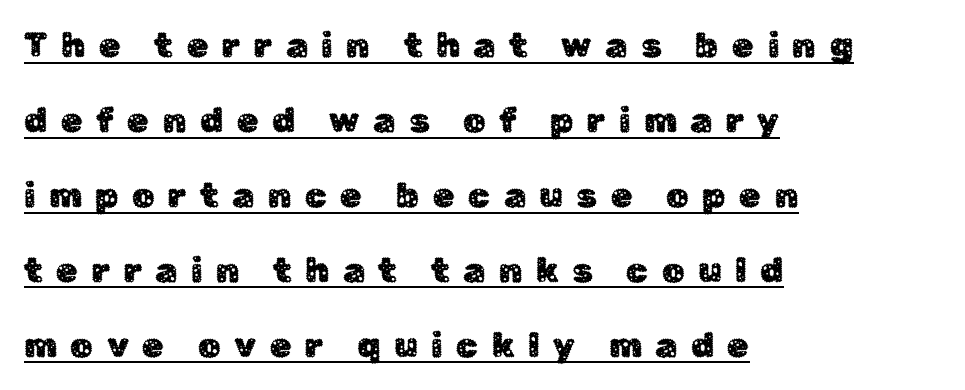
Q: Is the text italic (slanted)? A: No, it is upright.
Q: Is the typeface a serif or a sans-serif typeface? A: Sans-serif.
Q: Is the text underlined? A: Yes.
Q: How is the paragraph aligned? A: Left-aligned.
Q: Is the spacing between letters normal or unusually wide? A: Unusually wide.
Q: Is the spacing between lines tight, normal or loose? A: Loose.
Q: Width (condensed, normal, or wide)? A: Normal.
Q: Stroke contrast? A: Low.
Q: x-height? A: Medium.
Q: Monospaced? A: No.
